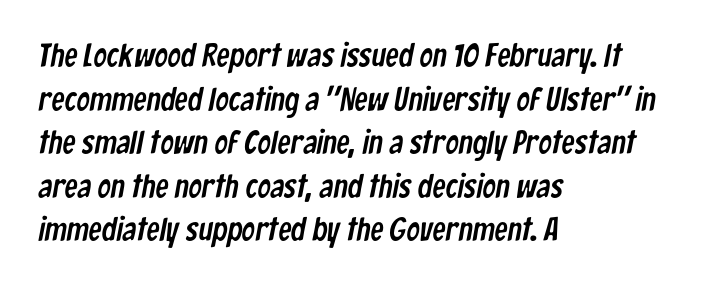
The image shows 33 px condensed sans-serif type; set left-aligned, normal line spacing (1.32x), normal letter spacing, not underlined; low stroke contrast and a medium x-height.
